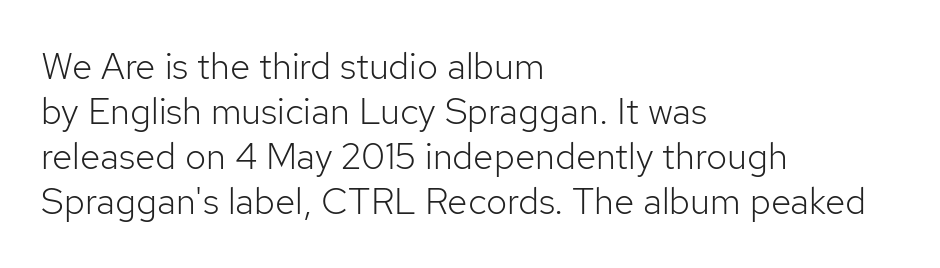
{"serif": "no", "italic": "no", "bold": "no", "weight": "light", "width": "normal", "stroke_contrast": "low", "x_height": "medium", "monospaced": "no", "underline": "no", "align": "left", "line_spacing_ratio": 1.22, "letter_spacing": "normal", "letter_spacing_em": 0.0, "glyph_px": 37}
